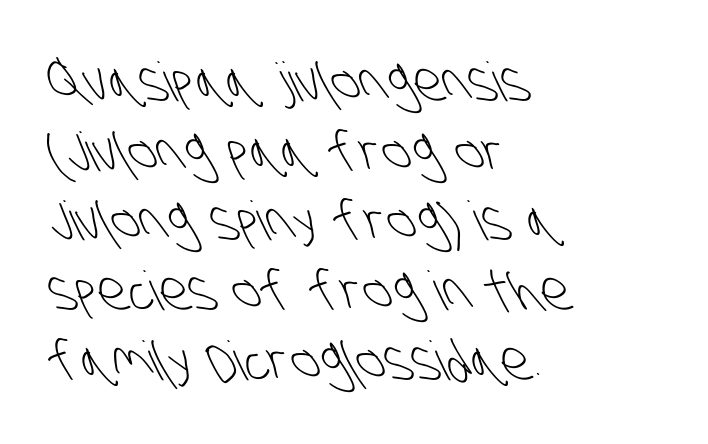
Q: Is the text bold? A: No.
Q: Is the typeface a serif or a sans-serif typeface? A: Sans-serif.
Q: Is the text underlined? A: No.
Q: How is the paragraph aligned? A: Left-aligned.
Q: Is the spacing between letters normal or unusually wide? A: Normal.
Q: Is the spacing between lines tight, normal or loose? A: Normal.
Q: Width (condensed, normal, or wide)? A: Condensed.
Q: Stroke contrast? A: Low.
Q: x-height? A: Large.
Q: Monospaced? A: No.
